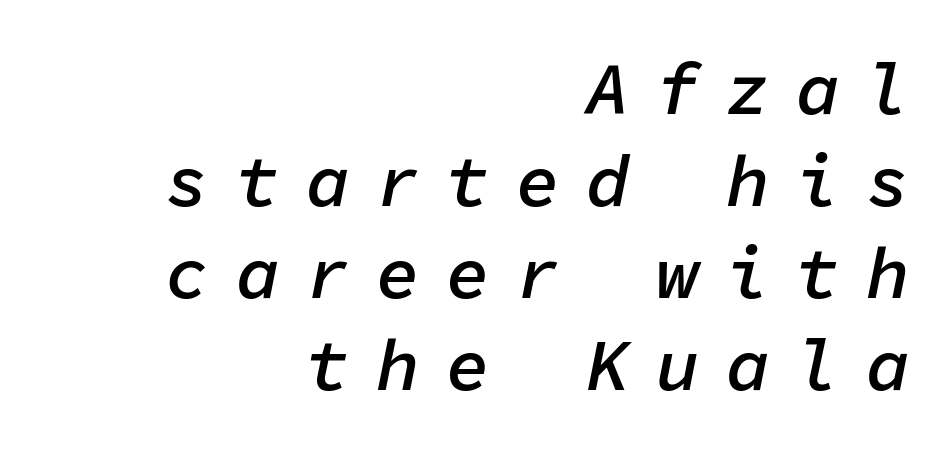
{"italic": "yes", "lean": "right", "slant_degrees": 11, "bold": "semi", "weight": "semibold", "width": "normal", "stroke_contrast": "low", "x_height": "medium", "monospaced": "yes", "underline": "no", "align": "right", "line_spacing": "normal", "line_spacing_ratio": 1.26, "letter_spacing": "wide", "letter_spacing_em": 0.36, "glyph_px": 73}
